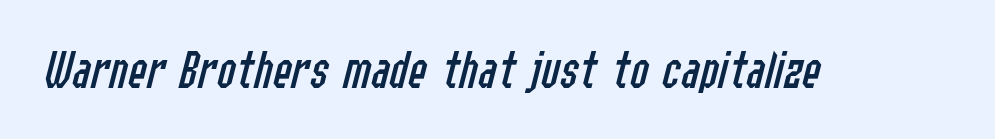
The image shows 56 px regular-weight, condensed type, italic (leaning right); set normal letter spacing, not underlined; low stroke contrast and a medium x-height.
